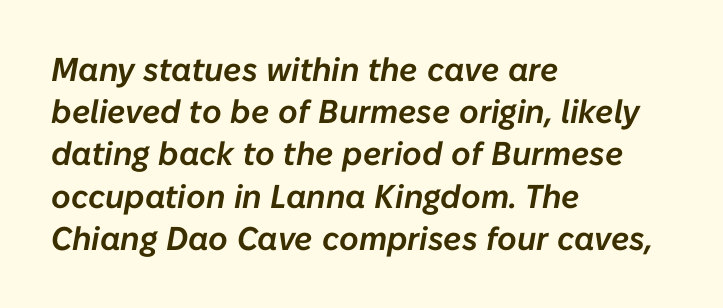
Unmarked baselines from the first word to the last. Is this a fixed-width face? No — the glyphs have proportional, varying widths. A typesetter would call this leading conventional body-copy spacing. A typesetter would mark this as italic.
